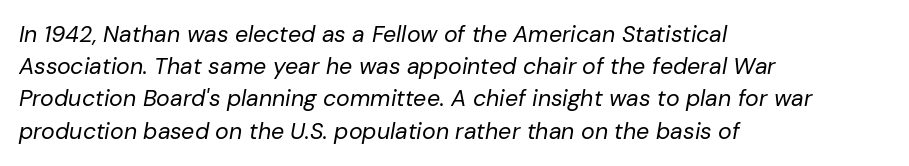
The image shows 23 px text type, italic (leaning right); set left-aligned, normal line spacing (1.4x), normal letter spacing, not underlined.
